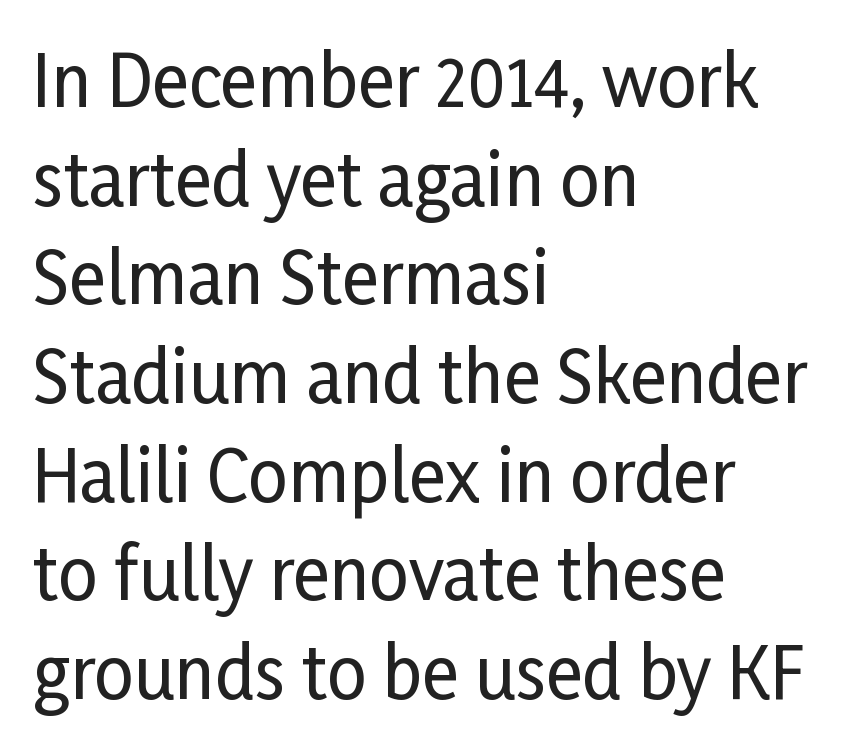
{"serif": "no", "italic": "no", "width": "condensed", "stroke_contrast": "low", "x_height": "medium", "monospaced": "no", "underline": "no", "align": "left", "line_spacing": "normal", "line_spacing_ratio": 1.41, "letter_spacing": "normal", "letter_spacing_em": 0.0, "glyph_px": 70}
